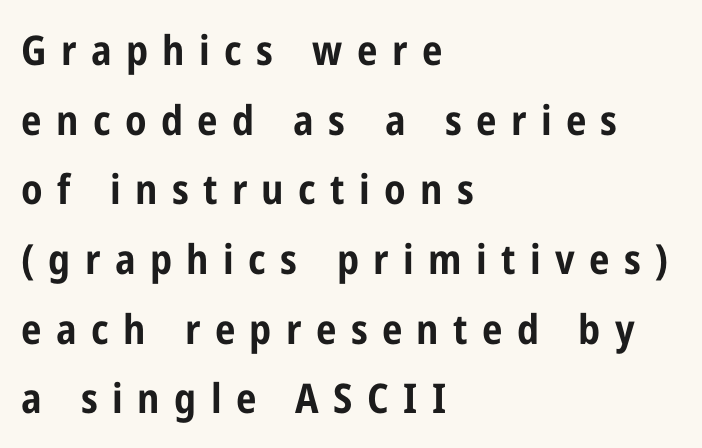
Q: Is the text bold? A: Yes.
Q: Is the text italic (slanted)? A: No, it is upright.
Q: Is the typeface a serif or a sans-serif typeface? A: Sans-serif.
Q: Is the text underlined? A: No.
Q: How is the paragraph aligned? A: Left-aligned.
Q: Is the spacing between letters normal or unusually wide? A: Unusually wide.
Q: Is the spacing between lines tight, normal or loose? A: Normal.
Q: Width (condensed, normal, or wide)? A: Condensed.
Q: Stroke contrast? A: Low.
Q: x-height? A: Medium.
Q: Monospaced? A: No.
